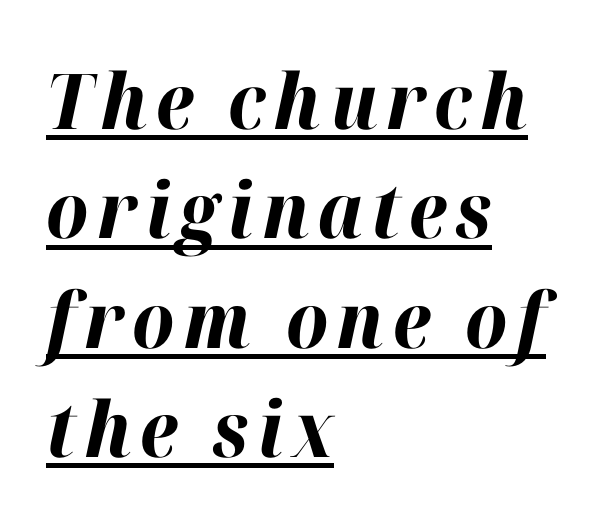
Notice how a bar underscores the lettering throughout. Stroke thickness is high; the sample reads as a true bold. This sample keeps an unexceptional amount of space between lines. Compared with ordinary roman type, these characters are visibly tilted. The letters advance in unequal steps, a hallmark of proportional type. Short and long lines alike share a common starting point at left.
